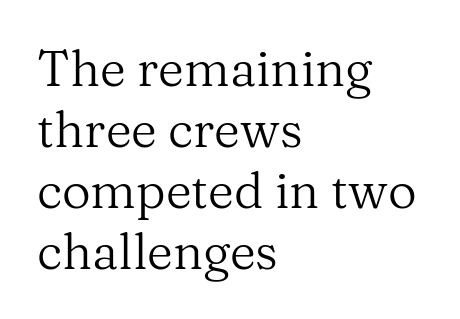
{"serif": "yes", "italic": "no", "bold": "no", "weight": "regular", "width": "normal", "stroke_contrast": "medium", "x_height": "medium", "monospaced": "no", "underline": "no", "align": "left", "line_spacing_ratio": 1.22, "letter_spacing": "normal", "letter_spacing_em": 0.0, "glyph_px": 50}
